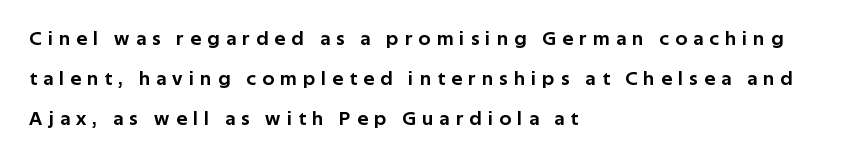
{"italic": "no", "underline": "no", "align": "left", "line_spacing": "loose", "line_spacing_ratio": 2.01, "letter_spacing": "wide", "letter_spacing_em": 0.32, "glyph_px": 20}
